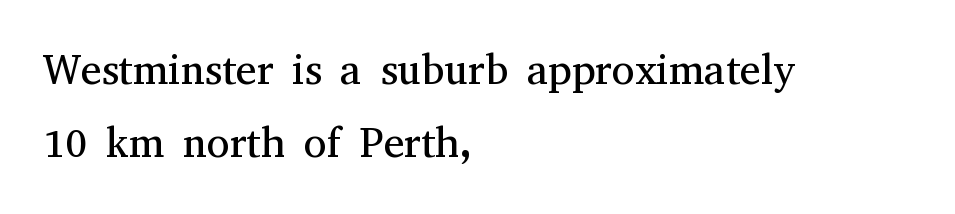
{"serif": "yes", "italic": "no", "bold": "no", "weight": "regular", "width": "normal", "stroke_contrast": "medium", "x_height": "medium", "monospaced": "no", "underline": "no", "align": "left", "line_spacing_ratio": 1.75, "letter_spacing": "normal", "letter_spacing_em": 0.0, "glyph_px": 42}
